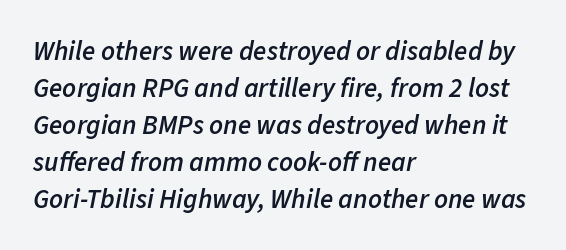
Descenders are the only things crossing below the line. Is the type slanted? Yes — the strokes lean at a clear angle. Look at the tracking — it's just the regular setting, nothing added. Teacher's note: observe the even left margin — that is flush-left alignment.
